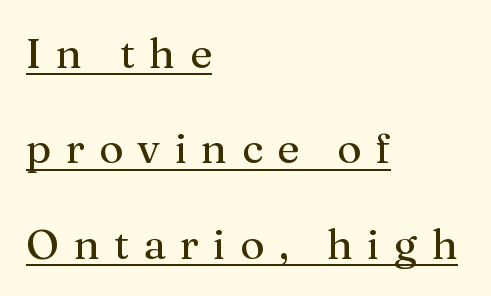
Q: Is the text italic (slanted)? A: No, it is upright.
Q: Is the typeface a serif or a sans-serif typeface? A: Serif.
Q: Is the text underlined? A: Yes.
Q: How is the paragraph aligned? A: Left-aligned.
Q: Is the spacing between letters normal or unusually wide? A: Unusually wide.
Q: Is the spacing between lines tight, normal or loose? A: Loose.
Q: Width (condensed, normal, or wide)? A: Normal.
Q: Stroke contrast? A: Medium.
Q: x-height? A: Medium.
Q: Monospaced? A: No.
